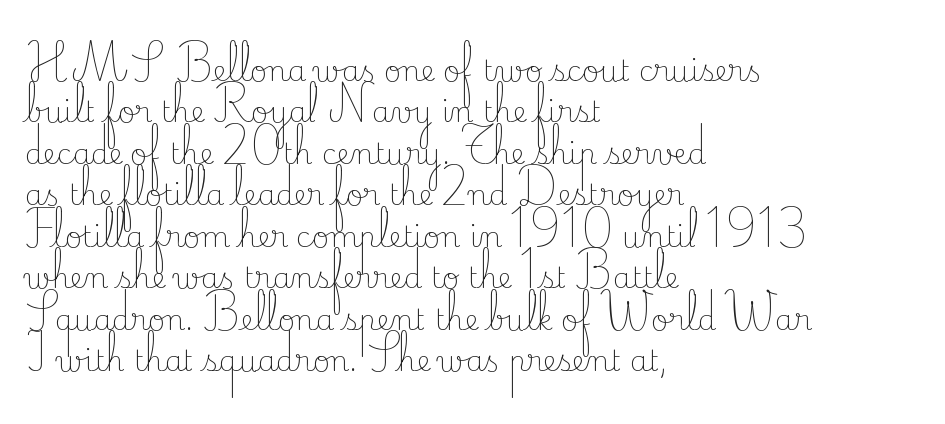
{"serif": "yes", "italic": "no", "bold": "no", "weight": "light", "width": "normal", "stroke_contrast": "low", "x_height": "small", "monospaced": "no", "underline": "no", "align": "left", "line_spacing": "normal", "line_spacing_ratio": 1.43, "letter_spacing": "normal", "letter_spacing_em": 0.0, "glyph_px": 29}
